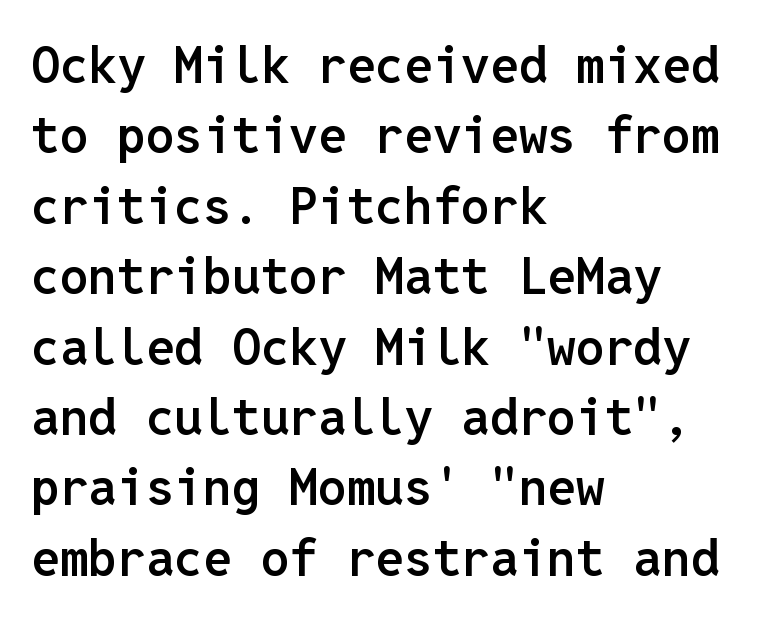
The line texture is even and compact thanks to regular tracking. One-word summary of the alignment: left. Vertical strokes here are truly vertical. The rendering uses a moderate line-height, typical for paragraphs.
